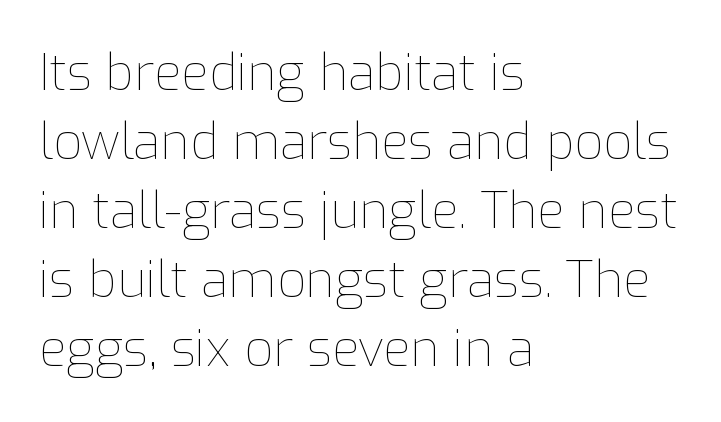
{"italic": "no", "bold": "no", "weight": "thin", "width": "normal", "stroke_contrast": "low", "x_height": "medium", "monospaced": "no", "underline": "no", "align": "left", "line_spacing": "normal", "line_spacing_ratio": 1.38, "letter_spacing": "normal", "letter_spacing_em": 0.0, "glyph_px": 50}
